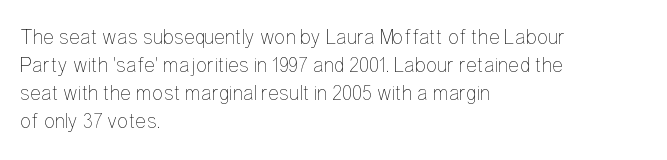
Q: Is the text bold? A: No.
Q: Is the text italic (slanted)? A: No, it is upright.
Q: Is the text underlined? A: No.
Q: How is the paragraph aligned? A: Left-aligned.
Q: Is the spacing between letters normal or unusually wide? A: Normal.
Q: Is the spacing between lines tight, normal or loose? A: Normal.
